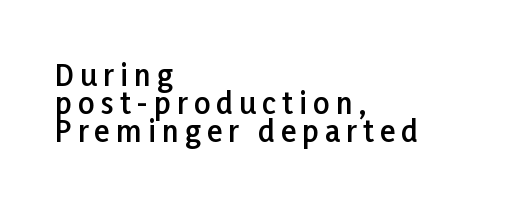
No word sits above an underline. The text block is weighted toward the left margin, trailing off unevenly rightward. Students, observe: this is what under-led, compact text looks like. Upright lettering throughout. Honestly, the letter spacing is so wide it's the main thing you notice.
